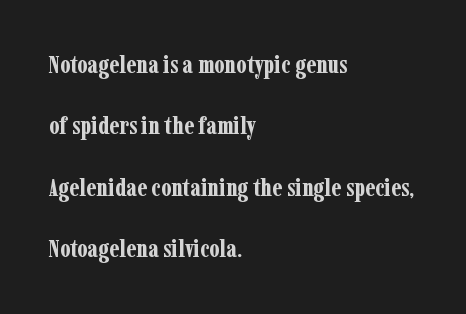
{"italic": "no", "bold": "yes", "underline": "no", "align": "left", "line_spacing": "loose", "line_spacing_ratio": 2.46, "letter_spacing": "normal", "letter_spacing_em": 0.0, "glyph_px": 25}
